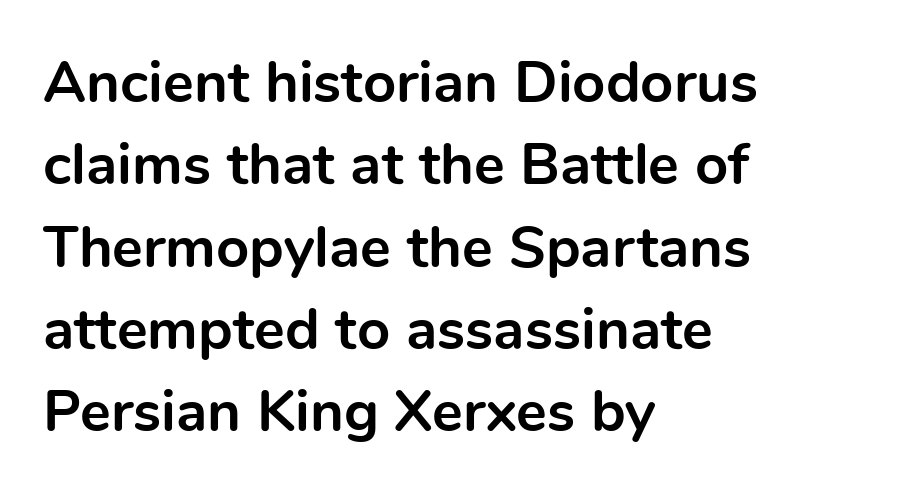
Anything drawn beneath the words? Only blank space. Proportional: the letters do not fall into vertical columns. The paragraph has a hard left edge and a soft right edge. The font family rendered here belongs to the sans-serif group. Normally led — the rows are evenly, conventionally spaced.
